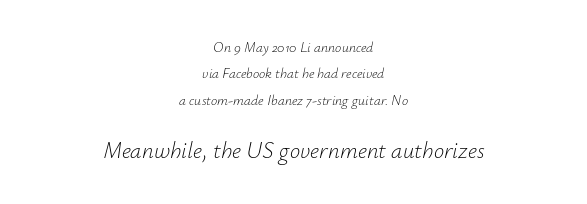
Q: Is the text bold? A: No.
Q: Is the text italic (slanted)? A: Yes, it leans right by about 12 degrees.
Q: Is the text underlined? A: No.
Q: How is the paragraph aligned? A: Centered.
Q: Is the spacing between letters normal or unusually wide? A: Normal.
Q: Which block of text is set in a larger size, the first (top) or the second (bottom)? A: The second (bottom) one.
